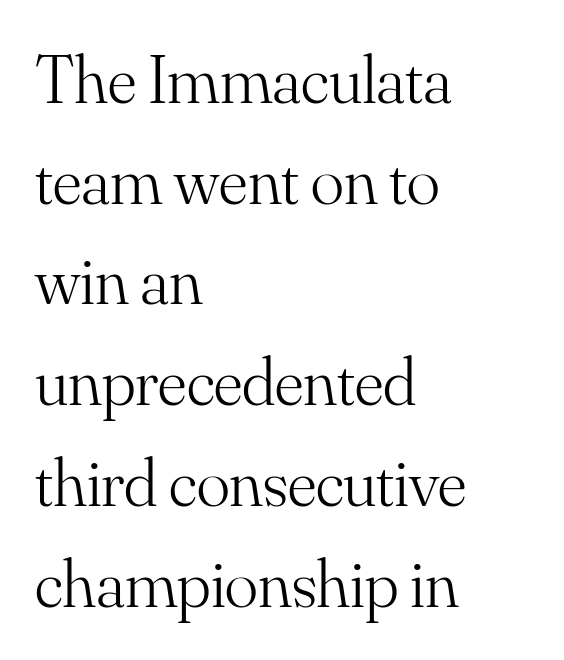
Q: Is the text bold? A: No.
Q: Is the text italic (slanted)? A: No, it is upright.
Q: Is the typeface a serif or a sans-serif typeface? A: Serif.
Q: Is the text underlined? A: No.
Q: How is the paragraph aligned? A: Left-aligned.
Q: Is the spacing between letters normal or unusually wide? A: Normal.
Q: Is the spacing between lines tight, normal or loose? A: Normal.
Q: Width (condensed, normal, or wide)? A: Normal.
Q: Stroke contrast? A: Medium.
Q: x-height? A: Small.
Q: Monospaced? A: No.
